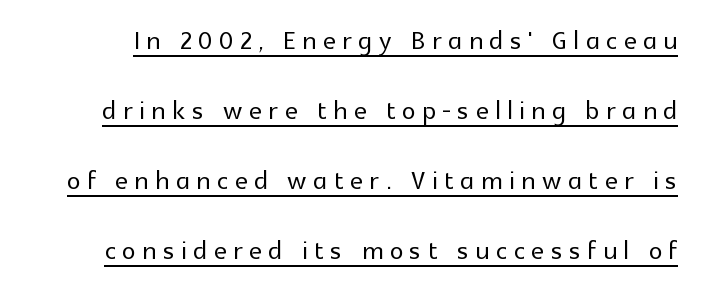
The type is letterspaced generously, with wide tracking. Looks like someone drew a line under every word here. The letters advance in unequal steps, a hallmark of proportional type. Rendered with straight, roman letterforms. The vertical gap from one line to the next is large.
